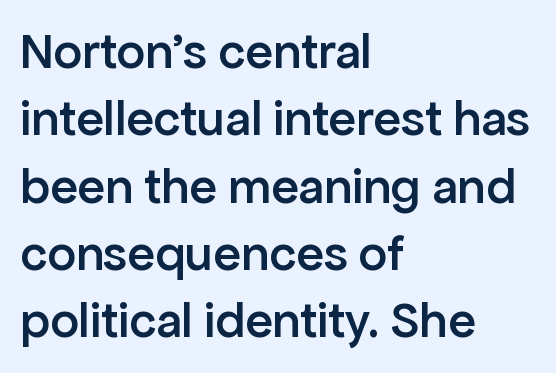
The image shows 51 px semibold sans-serif type, upright; set left-aligned, normal line spacing (1.32x), normal letter spacing, not underlined; low stroke contrast and a medium x-height.
